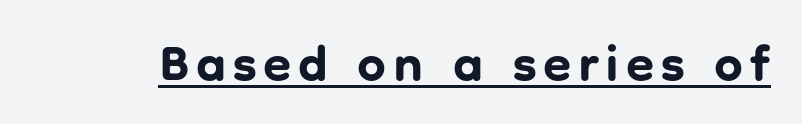
{"serif": "no", "italic": "no", "bold": "yes", "weight": "bold", "width": "normal", "stroke_contrast": "low", "x_height": "medium", "monospaced": "no", "underline": "yes", "glyph_px": 51}
